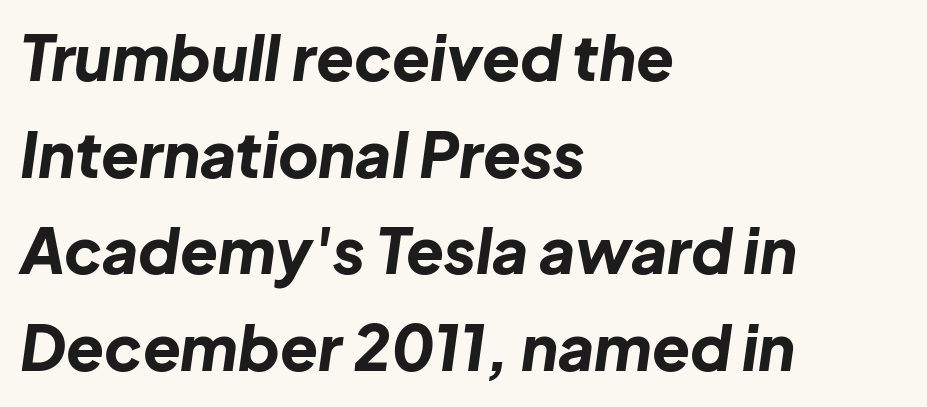
The image shows 62 px bold type, italic (leaning right); set left-aligned, normal line spacing (1.56x), normal letter spacing, not underlined; low stroke contrast and a medium x-height.
